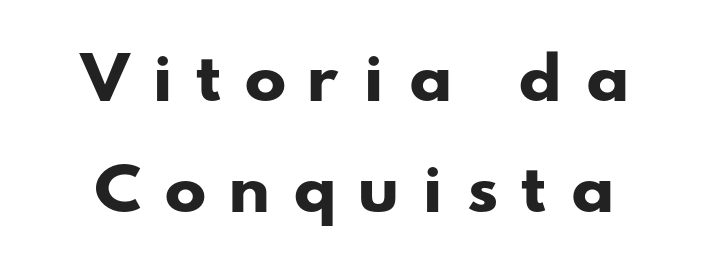
The image shows 56 px heavy, wide sans-serif type; set loose line spacing (1.98x), unusually wide letter spacing (+0.45 em), not underlined; low stroke contrast and a small x-height.
